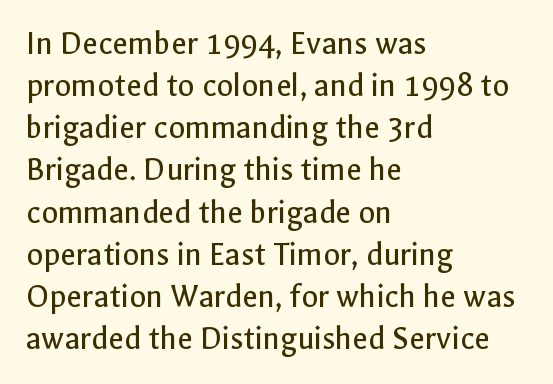
{"serif": "no", "italic": "no", "bold": "no", "weight": "regular", "width": "normal", "x_height": "medium", "monospaced": "no", "underline": "no", "align": "left", "line_spacing_ratio": 1.24, "letter_spacing": "normal", "letter_spacing_em": 0.0, "glyph_px": 34}
